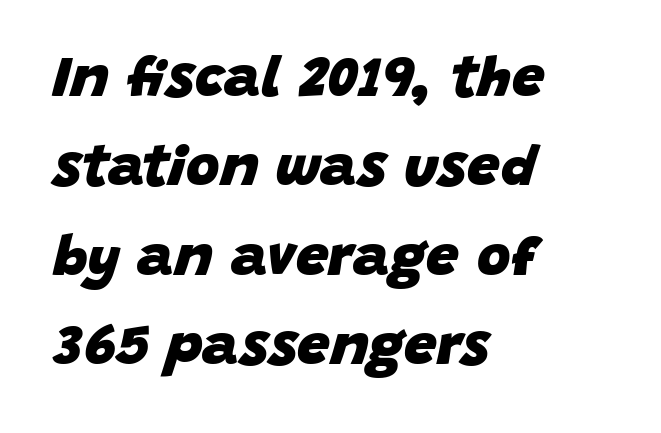
{"italic": "yes", "lean": "right", "slant_degrees": 15, "bold": "yes", "weight": "heavy", "width": "normal", "stroke_contrast": "low", "x_height": "large", "monospaced": "no", "underline": "no", "align": "left", "line_spacing": "normal", "line_spacing_ratio": 1.54, "letter_spacing": "normal", "letter_spacing_em": 0.0, "glyph_px": 58}
